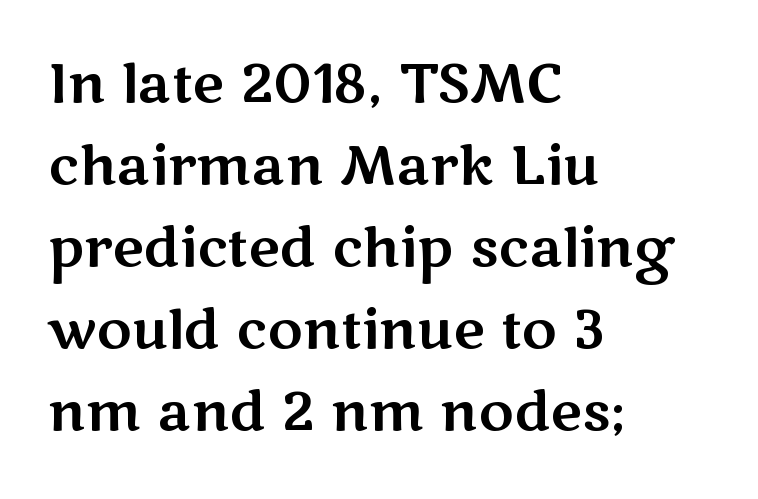
The image shows 54 px wide sans-serif type, upright; set left-aligned, normal line spacing (1.52x), normal letter spacing, not underlined; medium stroke contrast and a medium x-height.
